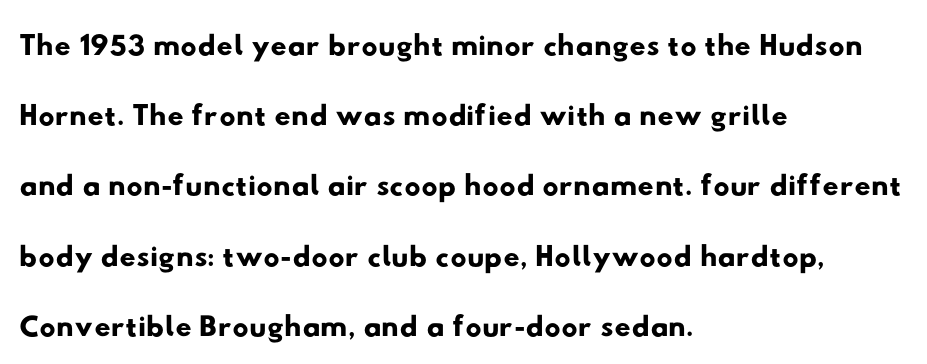
{"serif": "no", "width": "wide", "stroke_contrast": "low", "x_height": "small", "monospaced": "no", "underline": "no", "align": "left", "line_spacing": "normal", "line_spacing_ratio": 1.56, "letter_spacing": "normal", "letter_spacing_em": 0.0, "glyph_px": 45}
